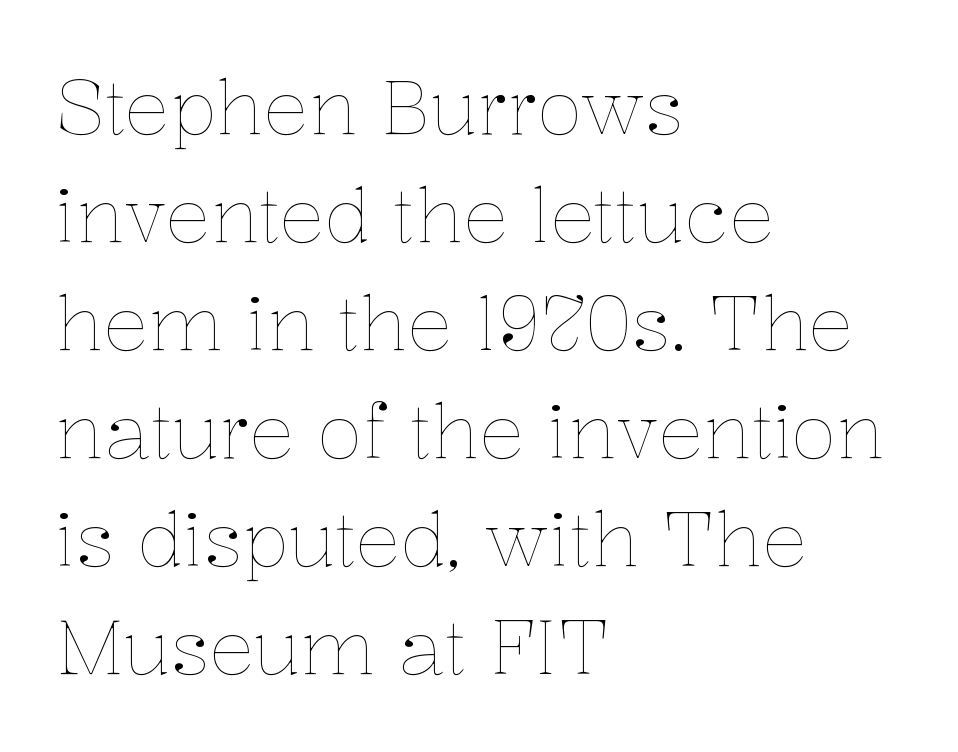
Q: Is the text bold? A: No.
Q: Is the text italic (slanted)? A: No, it is upright.
Q: Is the text underlined? A: No.
Q: How is the paragraph aligned? A: Left-aligned.
Q: Is the spacing between letters normal or unusually wide? A: Normal.
Q: Is the spacing between lines tight, normal or loose? A: Normal.
Q: Width (condensed, normal, or wide)? A: Normal.
Q: Stroke contrast? A: Low.
Q: x-height? A: Medium.
Q: Monospaced? A: No.
